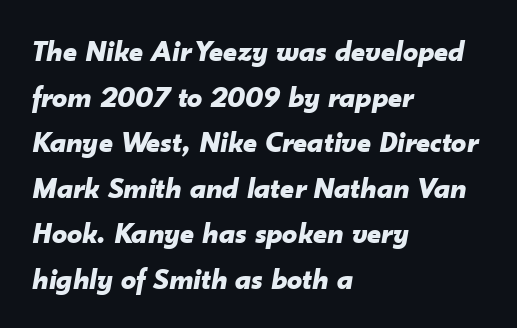
The image shows 30 px bold type, italic (leaning right); set left-aligned, normal line spacing (1.52x), normal letter spacing, not underlined; low stroke contrast and a small x-height.
